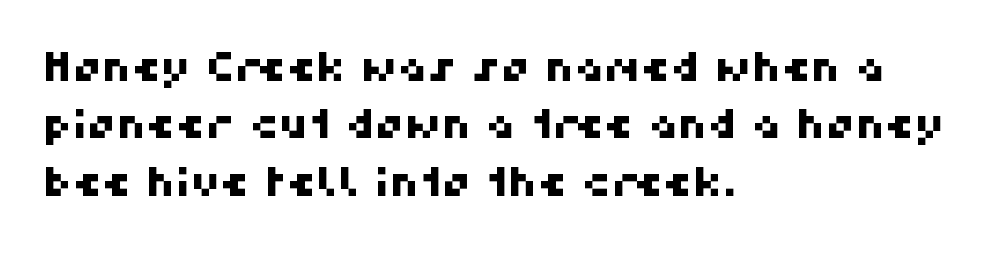
The image shows 41 px sans-serif type; set left-aligned, normal line spacing (1.4x), normal letter spacing, not underlined; high stroke contrast and a medium x-height.
